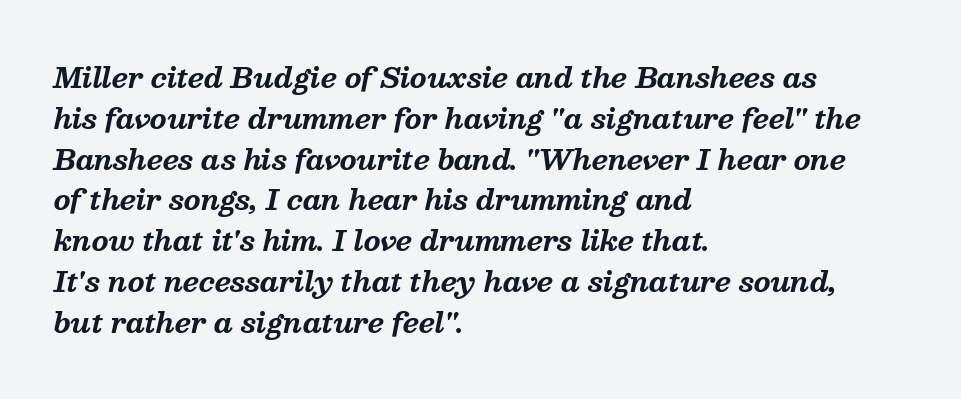
Letter spacing: default. Observe the lean: these are italic letterforms. Horizontally, the lines are justified to the leading edge only. Has an underline been added? It has not. Each new line begins a customary step beneath the previous one. How heavy is the stroke? Heavy — this is a bold.
